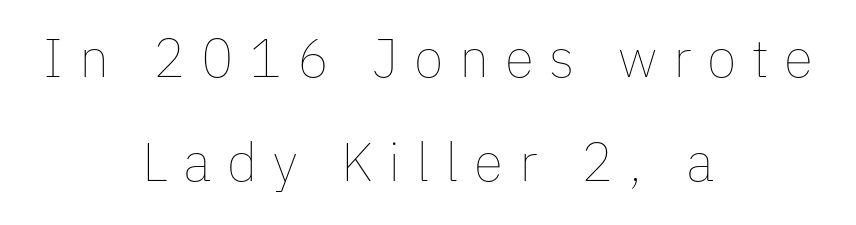
The image shows 54 px thin type, upright; set centered, loose line spacing (1.92x), unusually wide letter spacing (+0.29 em), not underlined; low stroke contrast and a medium x-height.
